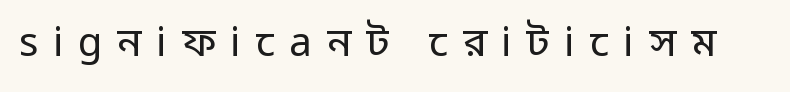
{"serif": "no", "italic": "no", "bold": "no", "weight": "regular", "width": "normal", "stroke_contrast": "low", "x_height": "medium", "monospaced": "no", "underline": "no", "letter_spacing": "wide", "letter_spacing_em": 0.37, "glyph_px": 40}
